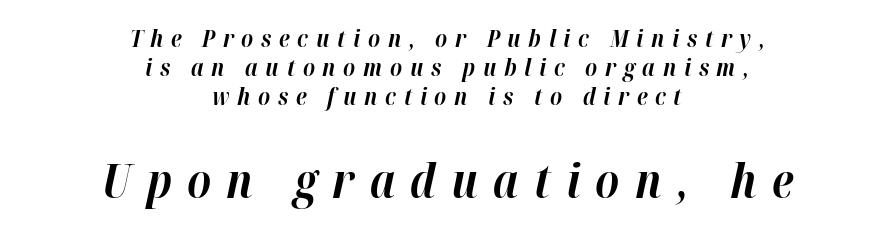
Q: Is the text bold? A: Yes.
Q: Is the text italic (slanted)? A: Yes, it leans right by about 12 degrees.
Q: Is the text underlined? A: No.
Q: How is the paragraph aligned? A: Centered.
Q: Is the spacing between letters normal or unusually wide? A: Unusually wide.
Q: Which block of text is set in a larger size, the first (top) or the second (bottom)? A: The second (bottom) one.
Q: Width (condensed, normal, or wide)? A: Normal.
Q: Stroke contrast? A: High.
Q: x-height? A: Medium.
Q: Monospaced? A: No.
